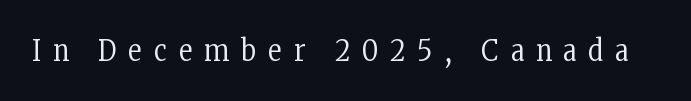
No chunkiness to these letters — they're not bold. Substantial extra tracking has been applied to these lines. You could not count columns in this text — the font is proportionally spaced. Small tapered or slab feet sit at the stroke ends, so this counts as serif. In terms of posture, this sample is upright. Clear beneath every line of the passage.
